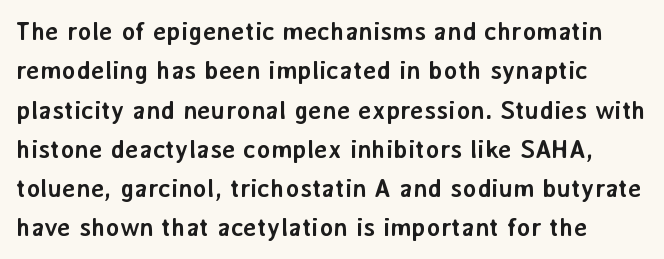
Q: Is the text bold? A: Yes.
Q: Is the text italic (slanted)? A: No, it is upright.
Q: Is the text underlined? A: No.
Q: Is the spacing between letters normal or unusually wide? A: Normal.
Q: Is the spacing between lines tight, normal or loose? A: Normal.
